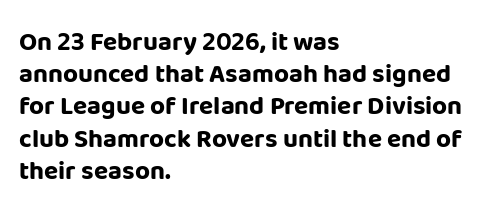
Q: Is the text bold? A: Yes.
Q: Is the text italic (slanted)? A: No, it is upright.
Q: Is the text underlined? A: No.
Q: How is the paragraph aligned? A: Left-aligned.
Q: Is the spacing between letters normal or unusually wide? A: Normal.
